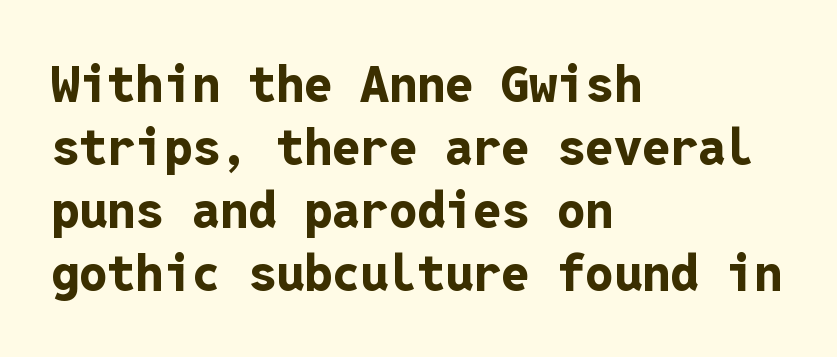
Successive baselines arrive at the customary interval. Lines of text with bare space underneath. Every character here occupies the same horizontal width, giving the sample a typewriter-like rhythm. Does the type have serifs? No, each stem ends abruptly. The passage shown has conventional tracking throughout. Heavy, bold letterforms.
